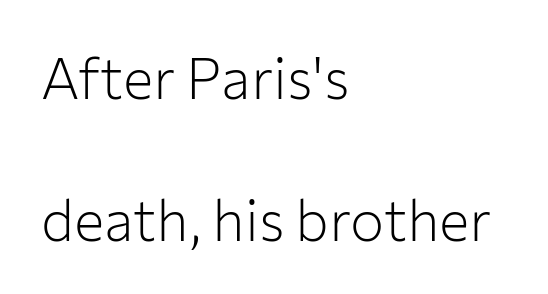
Bare-footed words on every line. Think of a printed novel: that variable character pitch is what you see here. The designer went with a sans here, leaving each stem footless. The vertical gap from one line to the next is large.
